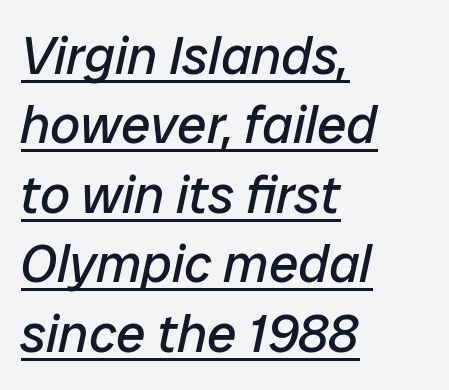
{"italic": "yes", "lean": "right", "slant_degrees": 12, "bold": "no", "weight": "regular", "width": "normal", "stroke_contrast": "low", "x_height": "medium", "monospaced": "no", "underline": "yes", "align": "left", "line_spacing": "normal", "line_spacing_ratio": 1.31, "letter_spacing": "normal", "letter_spacing_em": 0.0, "glyph_px": 53}
